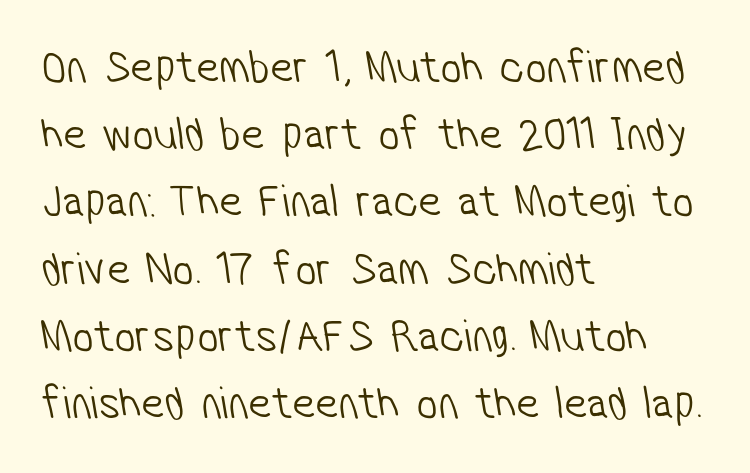
{"serif": "no", "bold": "no", "weight": "light", "width": "condensed", "stroke_contrast": "low", "x_height": "medium", "monospaced": "no", "underline": "no", "align": "left", "line_spacing": "normal", "line_spacing_ratio": 1.43, "letter_spacing": "normal", "letter_spacing_em": 0.0, "glyph_px": 47}
